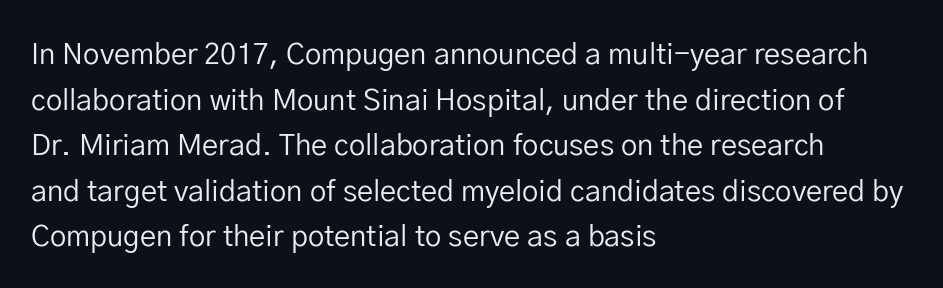
Q: Is the text bold? A: No.
Q: Is the text italic (slanted)? A: No, it is upright.
Q: Is the typeface a serif or a sans-serif typeface? A: Sans-serif.
Q: Is the text underlined? A: No.
Q: How is the paragraph aligned? A: Left-aligned.
Q: Is the spacing between letters normal or unusually wide? A: Normal.
Q: Is the spacing between lines tight, normal or loose? A: Normal.
Q: Width (condensed, normal, or wide)? A: Normal.
Q: Stroke contrast? A: Low.
Q: x-height? A: Medium.
Q: Monospaced? A: No.
